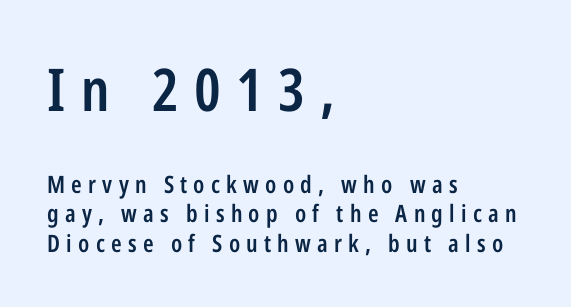
Anything drawn beneath the words? Only blank space. Notice the strokes are somewhat thickened but not fully heavy: this is a semibold. Varying glyph widths throughout — classic text-font behaviour. Does the copy run flush right? No — it runs flush left. This rendering employs a face without finishing strokes, i.e., a sans-serif. Every stem runs plumb, perpendicular to the baseline.
